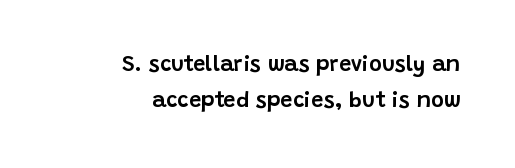
{"italic": "no", "underline": "no", "align": "right", "line_spacing": "normal", "line_spacing_ratio": 1.64, "letter_spacing": "normal", "letter_spacing_em": 0.0, "glyph_px": 22}
